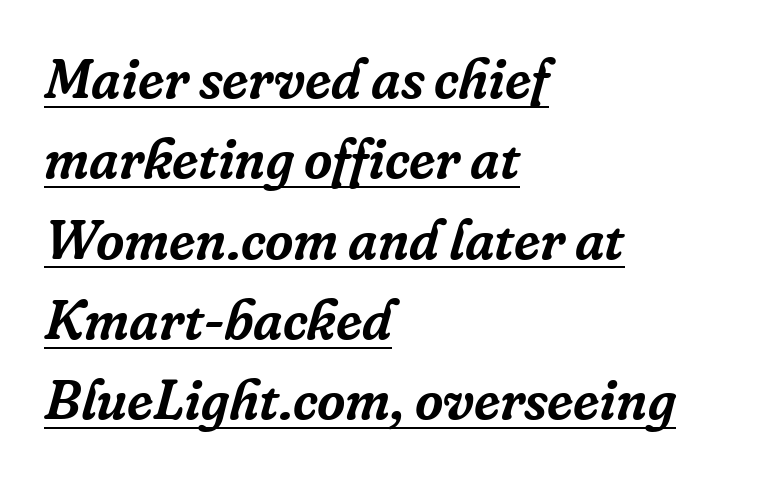
Quick note: underline on. One-word summary of the alignment: left. Notice how the stems are inclined rather than vertical — that's the hallmark of italics. The line texture is even and compact thanks to regular tracking. In terms of leading, this rendering sits right in the middle.
